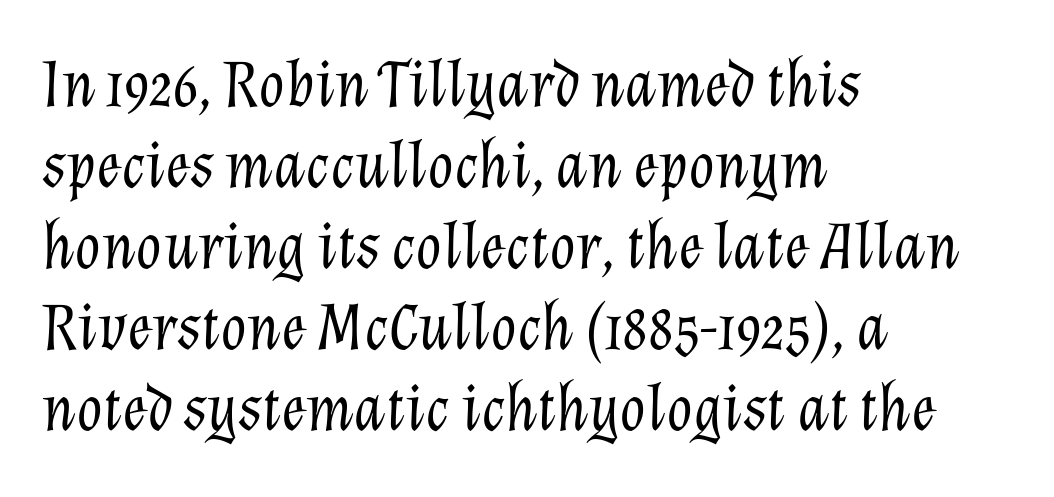
Q: Is the text bold? A: No.
Q: Is the text italic (slanted)? A: Yes, it leans right by about 12 degrees.
Q: Is the text underlined? A: No.
Q: How is the paragraph aligned? A: Left-aligned.
Q: Is the spacing between letters normal or unusually wide? A: Normal.
Q: Width (condensed, normal, or wide)? A: Normal.
Q: Stroke contrast? A: Low.
Q: x-height? A: Medium.
Q: Monospaced? A: No.
